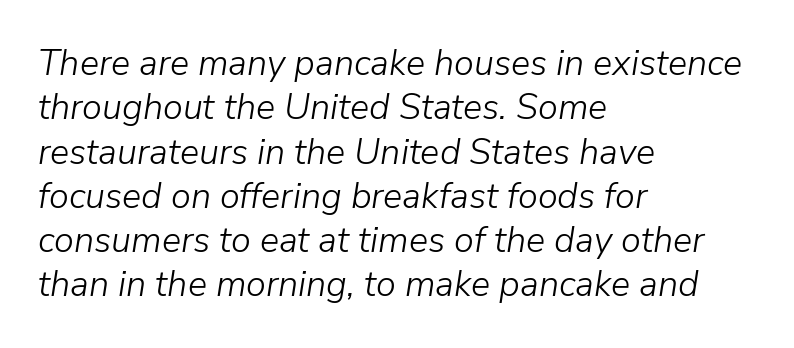
Short note: letters normally spaced. Honestly, there is no underline to notice here at all. Here the designer chose a conventional face with non-uniform glyph widths. A student would call this left alignment; a typographer would say flush left, rag right.
